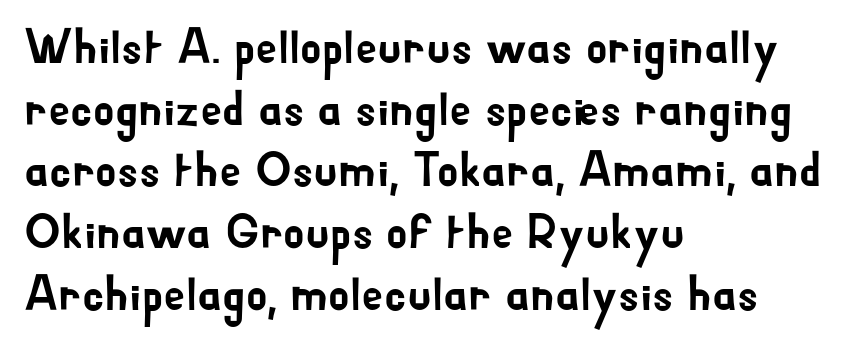
{"serif": "no", "italic": "no", "width": "normal", "stroke_contrast": "low", "x_height": "small", "monospaced": "no", "underline": "no", "align": "left", "line_spacing": "normal", "line_spacing_ratio": 1.26, "letter_spacing": "normal", "letter_spacing_em": 0.0, "glyph_px": 49}
